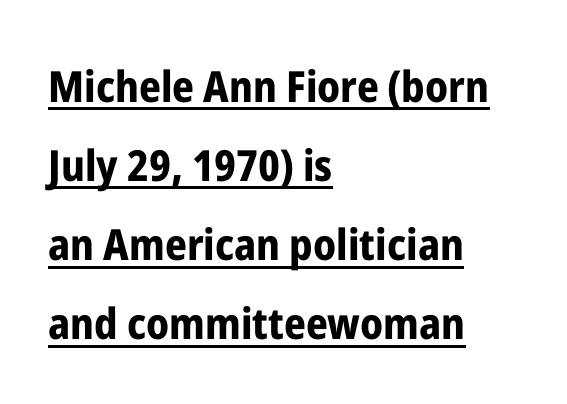
The image shows 43 px bold, condensed sans-serif type, upright; set left-aligned, line spacing 1.84x, normal letter spacing, underlined; low stroke contrast and a medium x-height.
